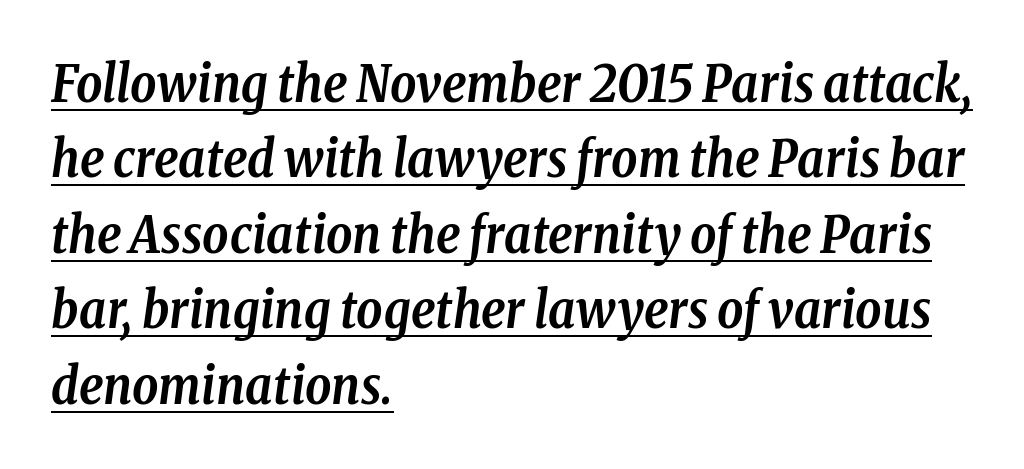
Rendered with sloped, italic letterforms. Weight check: bold — yes, fully. These lines keep a tight, regular rhythm from letter to letter. Character widths vary here, with narrow letters taking less room than wide ones. These lines are composed in type with serifs.
